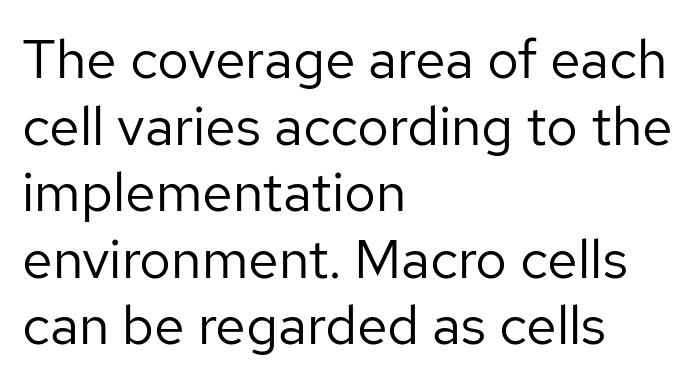
Unlike a traditional serif, this face leaves its strokes unadorned. Standard letterfit; no display-style spreading of the glyphs. These lines stack with their left ends in a neat column. Do the characters align in a grid? No, the font is proportional.
